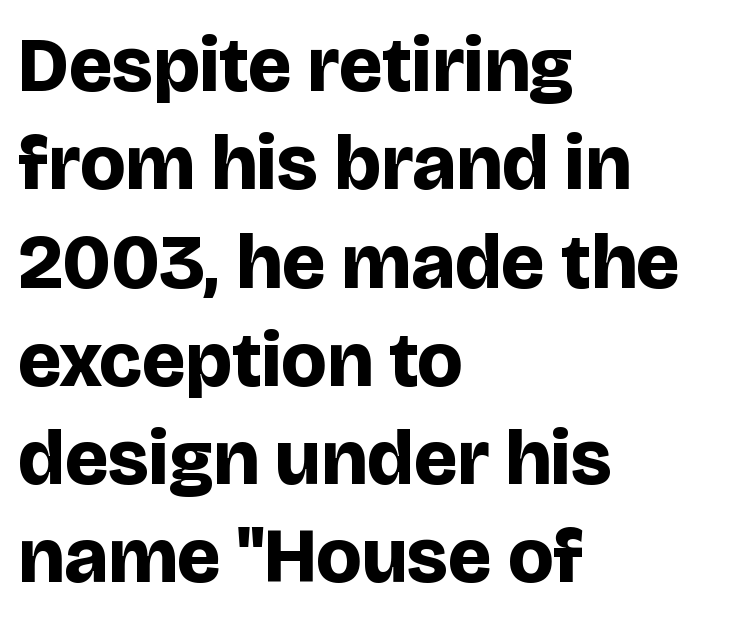
The image shows 78 px bold sans-serif type, upright; set left-aligned, normal line spacing (1.26x), normal letter spacing, not underlined; low stroke contrast and a large x-height.
